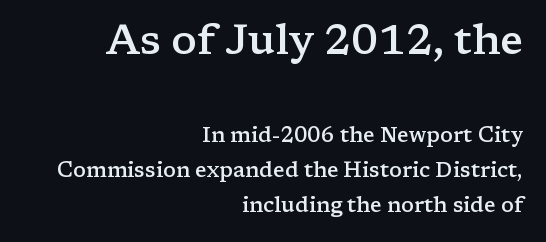
{"serif": "yes", "italic": "no", "bold": "semi", "weight": "semibold", "width": "wide", "stroke_contrast": "low", "x_height": "medium", "monospaced": "no", "underline": "no", "align": "right", "line_spacing": "normal", "line_spacing_ratio": 1.66, "letter_spacing": "normal", "letter_spacing_em": 0.0, "larger_block": "first", "size_ratio": 2.0, "glyph_px": 42}
